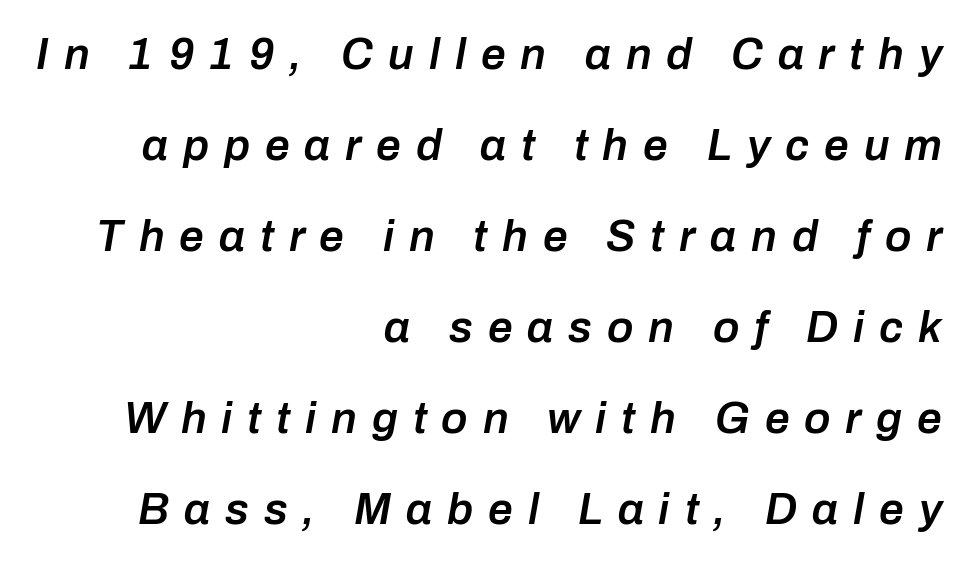
Do the characters align in a grid? No, the font is proportional. Short note: letters widely spaced. Leftover space on each line is placed entirely before the opening word. This is oblique type, the kind used for emphasis or titles. How would I describe the line gaps? Wide and relaxed.
